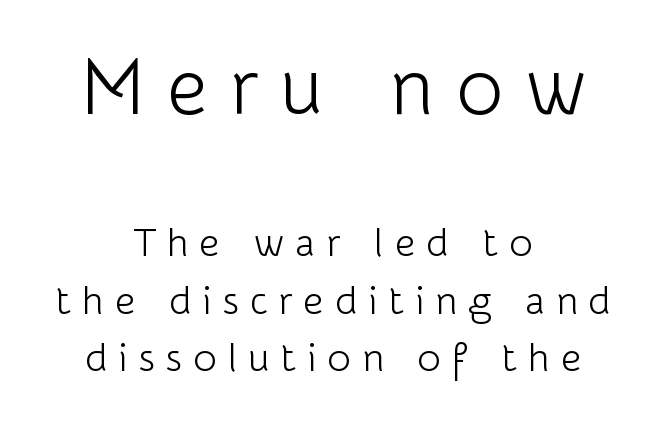
Q: Is the text bold? A: No.
Q: Is the text italic (slanted)? A: No, it is upright.
Q: Is the typeface a serif or a sans-serif typeface? A: Sans-serif.
Q: Is the text underlined? A: No.
Q: How is the paragraph aligned? A: Centered.
Q: Is the spacing between letters normal or unusually wide? A: Unusually wide.
Q: Is the spacing between lines tight, normal or loose? A: Normal.
Q: Which block of text is set in a larger size, the first (top) or the second (bottom)? A: The first (top) one.
Q: Width (condensed, normal, or wide)? A: Normal.
Q: Stroke contrast? A: Low.
Q: x-height? A: Medium.
Q: Monospaced? A: No.
